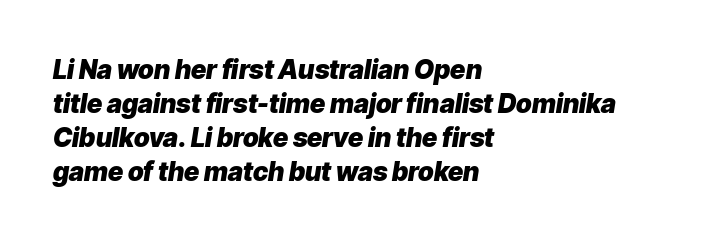
Does the copy run flush right? No — it runs flush left. I'd describe the lettering as bold — thick and assertive. Spacing between characters is what you'd get straight out of the box. Just letters on the line, the space beneath them empty.
